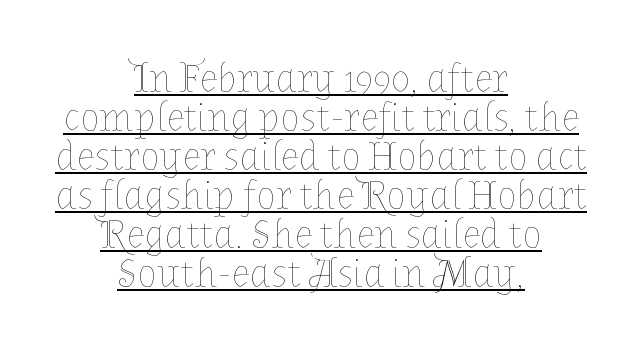
Q: Is the text bold? A: No.
Q: Is the text italic (slanted)? A: No, it is upright.
Q: Is the text underlined? A: Yes.
Q: How is the paragraph aligned? A: Centered.
Q: Is the spacing between letters normal or unusually wide? A: Normal.
Q: Is the spacing between lines tight, normal or loose? A: Tight.
Q: Width (condensed, normal, or wide)? A: Normal.
Q: Stroke contrast? A: Low.
Q: x-height? A: Medium.
Q: Monospaced? A: No.
